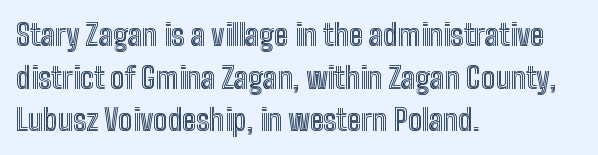
The rendering uses natural spacing where letterforms have individual widths. Nothing unusual about the tracking: characters are spaced as the font intends. Just letters on the line, the space beneath them empty. How would I describe the line gaps? Plain and ordinary. This is roman type, the default non-slanted kind. Typeset ragged right — the left edge is the straight one.
